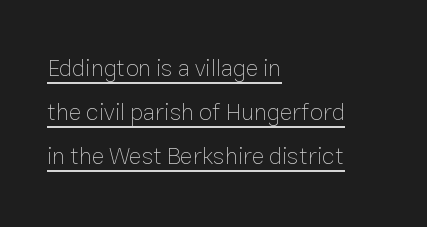
Q: Is the text bold? A: No.
Q: Is the text italic (slanted)? A: No, it is upright.
Q: Is the text underlined? A: Yes.
Q: How is the paragraph aligned? A: Left-aligned.
Q: Is the spacing between letters normal or unusually wide? A: Normal.
